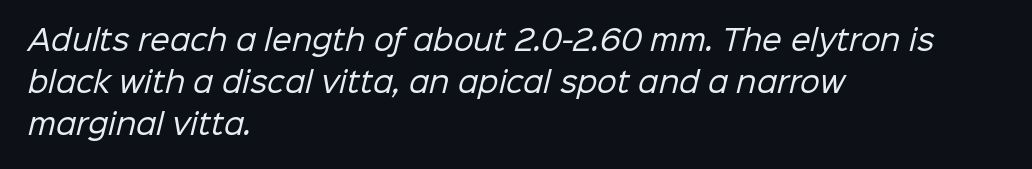
Q: Is the text bold? A: No.
Q: Is the typeface a serif or a sans-serif typeface? A: Sans-serif.
Q: Is the text underlined? A: No.
Q: How is the paragraph aligned? A: Left-aligned.
Q: Is the spacing between letters normal or unusually wide? A: Normal.
Q: Is the spacing between lines tight, normal or loose? A: Normal.
Q: Width (condensed, normal, or wide)? A: Normal.
Q: Stroke contrast? A: Low.
Q: x-height? A: Medium.
Q: Monospaced? A: No.
